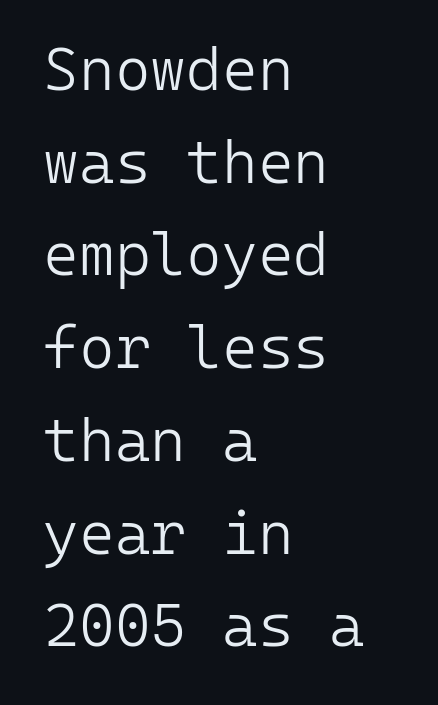
{"serif": "no", "italic": "no", "bold": "no", "weight": "light", "width": "normal", "stroke_contrast": "low", "x_height": "medium", "monospaced": "yes", "underline": "no", "align": "left", "line_spacing": "normal", "line_spacing_ratio": 1.52, "letter_spacing": "normal", "letter_spacing_em": 0.0, "glyph_px": 61}
